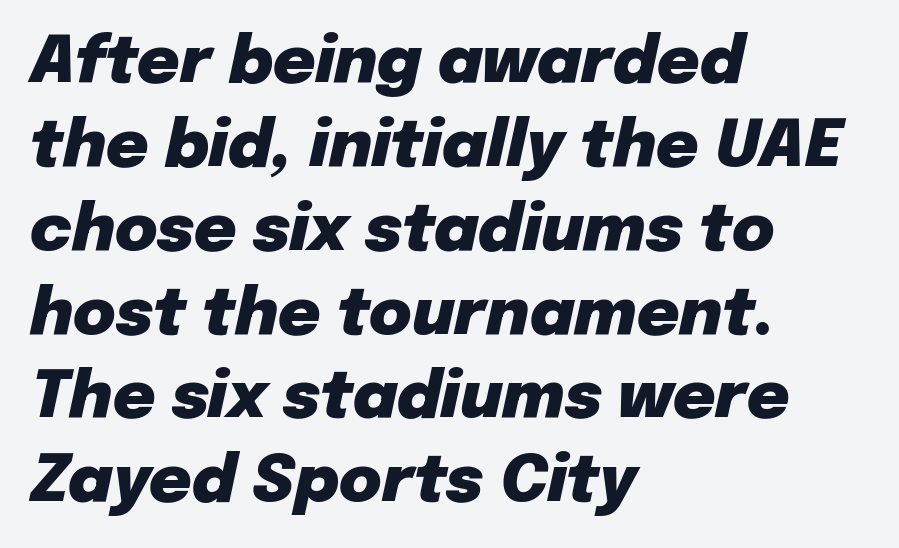
The image shows 65 px heavy type, italic (leaning right); set left-aligned, normal line spacing (1.29x), normal letter spacing, not underlined; low stroke contrast and a medium x-height.
